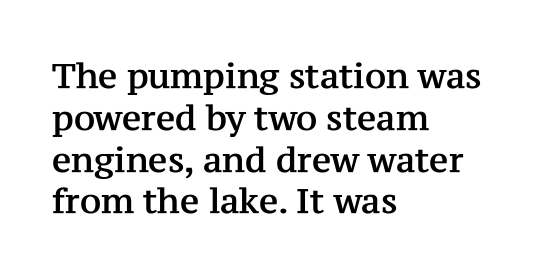
The image shows 34 px serif type, upright; set left-aligned, line spacing 1.23x, normal letter spacing, not underlined; medium stroke contrast and a medium x-height.
